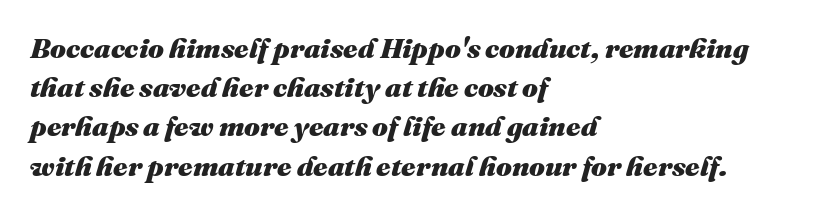
Is there much room between lines? A standard amount, neither cramped nor airy. The typography opts for an oblique posture over an upright one. The horizontal fit of the characters is conventional and even. The characters look thick and weighty, a clear bold. Notice how the passage keeps a crisp vertical edge on the left only.
